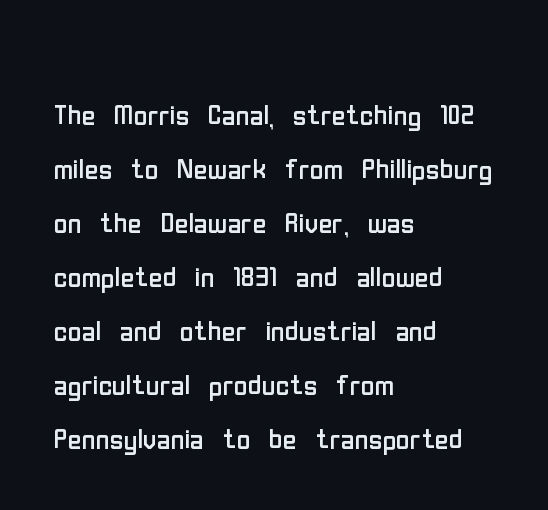
{"serif": "no", "italic": "no", "bold": "no", "weight": "regular", "width": "condensed", "stroke_contrast": "low", "x_height": "medium", "monospaced": "no", "underline": "no", "align": "left", "line_spacing": "normal", "line_spacing_ratio": 1.42, "letter_spacing": "normal", "letter_spacing_em": 0.0, "glyph_px": 38}
